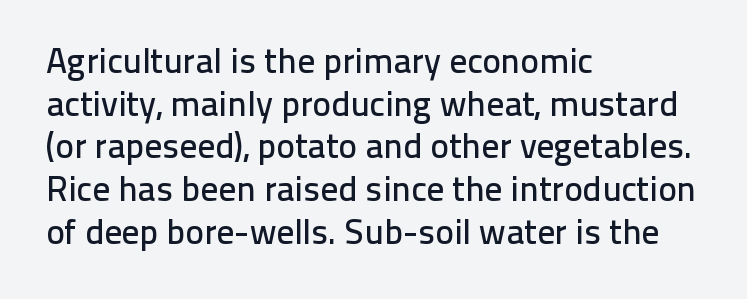
The image shows 35 px sans-serif type, upright; set left-aligned, line spacing 1.22x, normal letter spacing, not underlined; low stroke contrast and a medium x-height.
